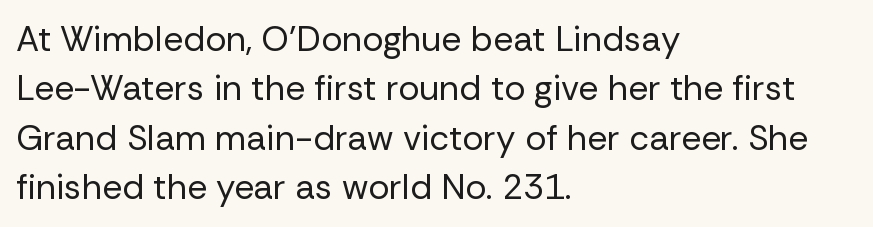
{"serif": "no", "italic": "no", "bold": "no", "weight": "regular", "width": "normal", "stroke_contrast": "low", "x_height": "medium", "monospaced": "no", "underline": "no", "align": "left", "line_spacing": "normal", "line_spacing_ratio": 1.41, "letter_spacing": "normal", "letter_spacing_em": 0.0, "glyph_px": 35}
